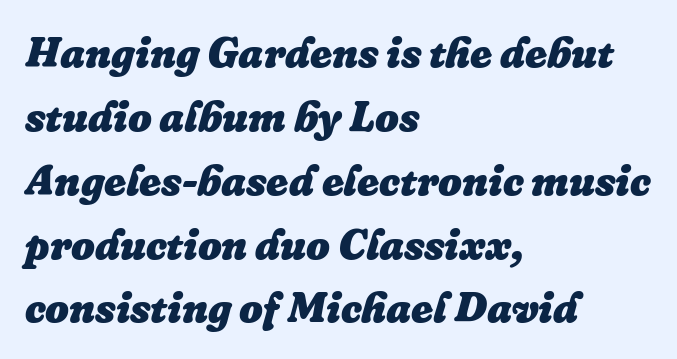
The image shows 42 px heavy type, italic (leaning right); set left-aligned, normal line spacing (1.52x), normal letter spacing, not underlined; low stroke contrast and a medium x-height.
